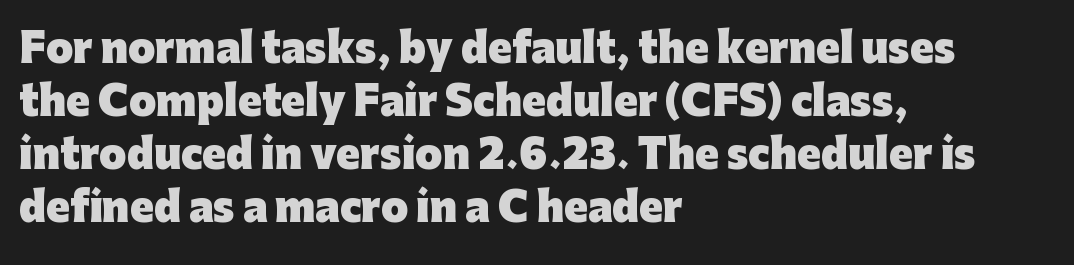
The image shows 39 px heavy sans-serif type, upright; set left-aligned, normal line spacing (1.36x), normal letter spacing, not underlined; low stroke contrast and a medium x-height.
